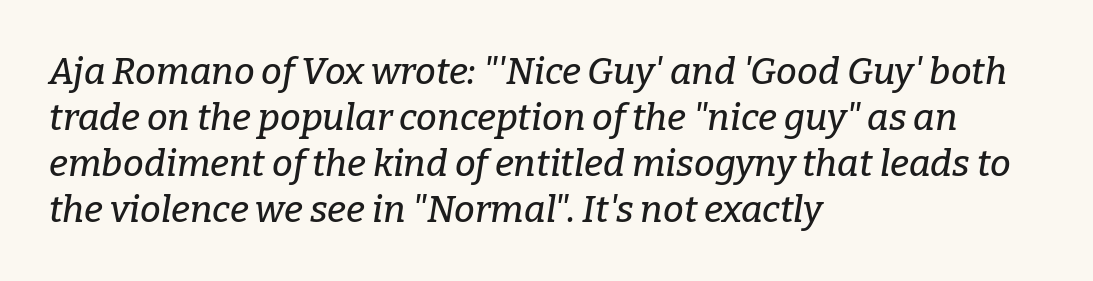
There is no visible air inserted between adjacent glyphs. The designer went with a serif here, giving each stem small feet. The words here are not underlined. One-word summary of the alignment: left. The glyphs look as if they've been sheared to an angle. Spacing verdict: proportional, widths tailored to each character.
